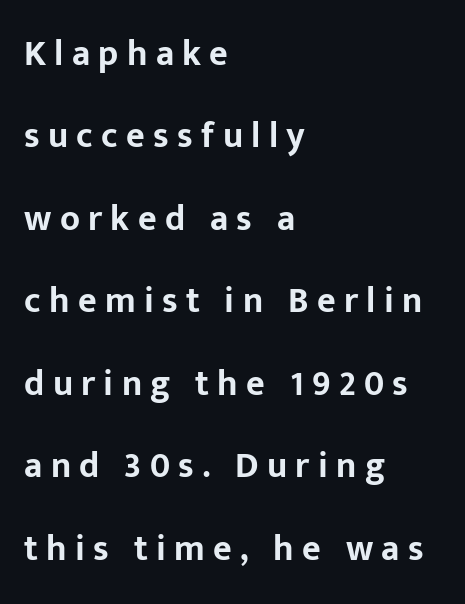
{"serif": "no", "italic": "no", "bold": "yes", "weight": "bold", "width": "normal", "stroke_contrast": "low", "x_height": "medium", "monospaced": "no", "underline": "no", "align": "left", "line_spacing": "loose", "line_spacing_ratio": 2.29, "letter_spacing": "wide", "letter_spacing_em": 0.23, "glyph_px": 36}
